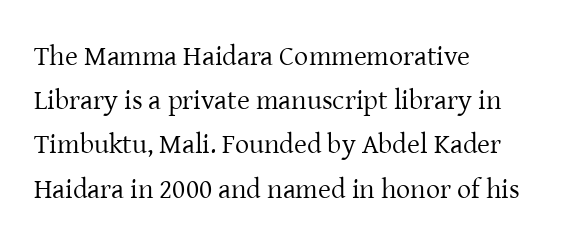
{"serif": "yes", "italic": "no", "bold": "no", "weight": "regular", "width": "normal", "stroke_contrast": "low", "x_height": "medium", "monospaced": "no", "underline": "no", "align": "left", "line_spacing": "normal", "line_spacing_ratio": 1.58, "letter_spacing": "normal", "letter_spacing_em": 0.0, "glyph_px": 28}
